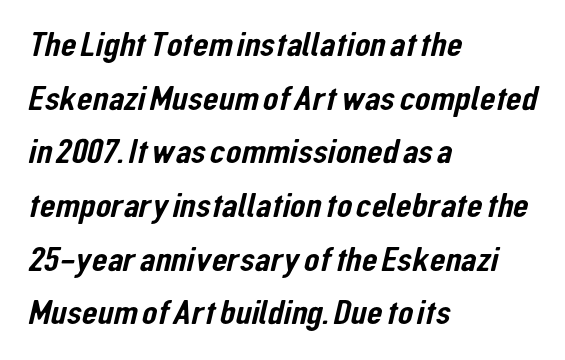
This rendering uses left alignment, leaving the right contour irregular. The tracking reads as untouched default to a designer's eye. Students, observe: this is what conventionally led text looks like. Letterform terminals end flat and unadorned throughout the passage.
